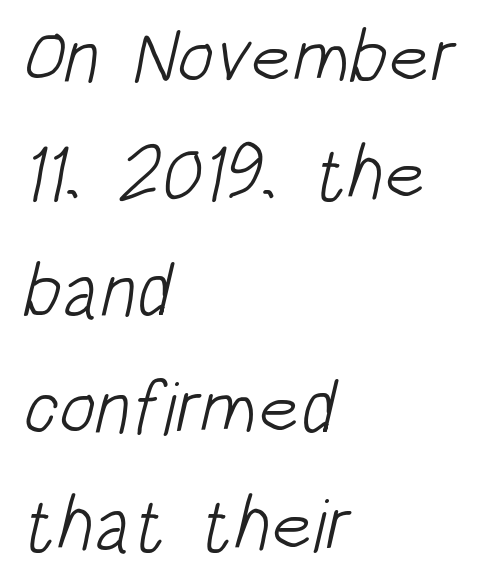
Q: Is the text bold? A: No.
Q: Is the typeface a serif or a sans-serif typeface? A: Sans-serif.
Q: Is the text underlined? A: No.
Q: How is the paragraph aligned? A: Left-aligned.
Q: Is the spacing between letters normal or unusually wide? A: Normal.
Q: Is the spacing between lines tight, normal or loose? A: Normal.
Q: Width (condensed, normal, or wide)? A: Condensed.
Q: Stroke contrast? A: Low.
Q: x-height? A: Large.
Q: Monospaced? A: No.
